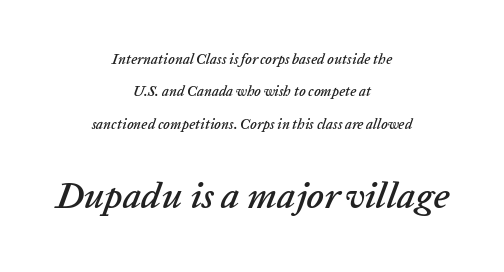
Q: Is the text italic (slanted)? A: Yes, it leans right by about 20 degrees.
Q: Is the text underlined? A: No.
Q: How is the paragraph aligned? A: Centered.
Q: Is the spacing between letters normal or unusually wide? A: Normal.
Q: Is the spacing between lines tight, normal or loose? A: Loose.
Q: Which block of text is set in a larger size, the first (top) or the second (bottom)? A: The second (bottom) one.
Q: Width (condensed, normal, or wide)? A: Normal.
Q: Stroke contrast? A: Low.
Q: x-height? A: Medium.
Q: Monospaced? A: No.
